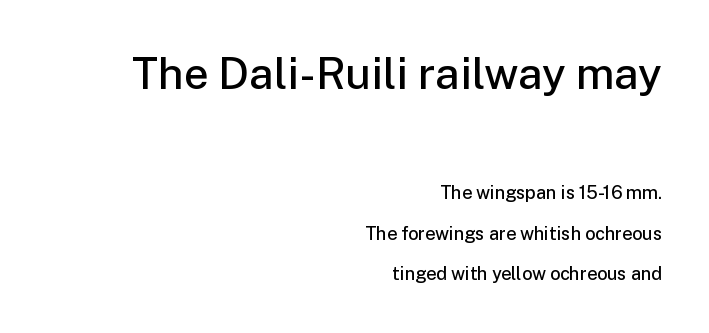
Q: Is the text bold? A: Semi-bold.
Q: Is the text italic (slanted)? A: No, it is upright.
Q: Is the typeface a serif or a sans-serif typeface? A: Sans-serif.
Q: Is the text underlined? A: No.
Q: How is the paragraph aligned? A: Right-aligned.
Q: Is the spacing between letters normal or unusually wide? A: Normal.
Q: Is the spacing between lines tight, normal or loose? A: Loose.
Q: Which block of text is set in a larger size, the first (top) or the second (bottom)? A: The first (top) one.
Q: Width (condensed, normal, or wide)? A: Normal.
Q: Stroke contrast? A: Low.
Q: x-height? A: Medium.
Q: Monospaced? A: No.
